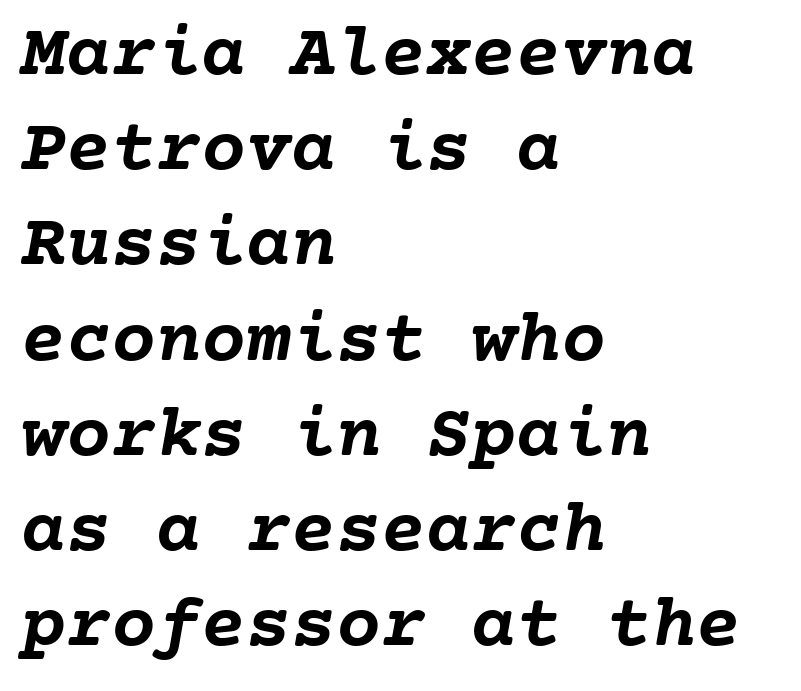
The image shows 75 px semibold type, monospaced; set left-aligned, normal line spacing (1.27x), normal letter spacing, not underlined; low stroke contrast and a medium x-height.
